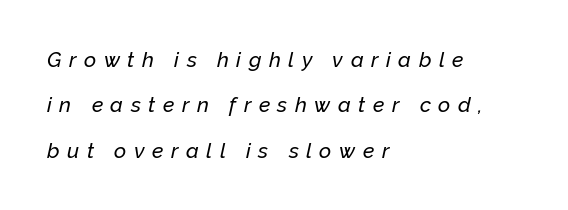
The image shows 21 px text type, italic (leaning right); set left-aligned, loose line spacing (2.16x), unusually wide letter spacing (+0.36 em), not underlined.
